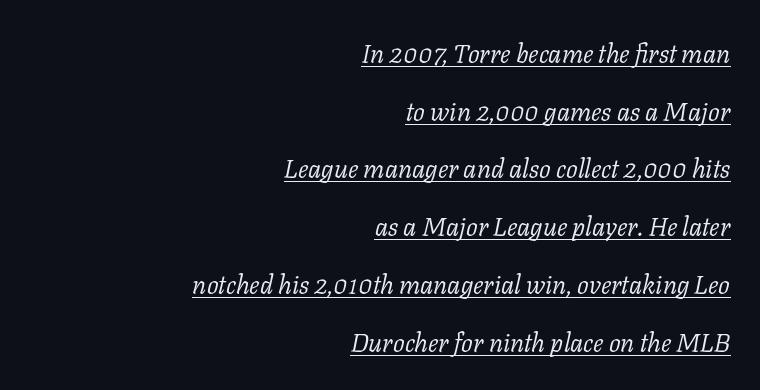
Q: Is the text bold? A: No.
Q: Is the text italic (slanted)? A: Yes, it leans right by about 11 degrees.
Q: Is the text underlined? A: Yes.
Q: How is the paragraph aligned? A: Right-aligned.
Q: Is the spacing between letters normal or unusually wide? A: Normal.
Q: Is the spacing between lines tight, normal or loose? A: Loose.
